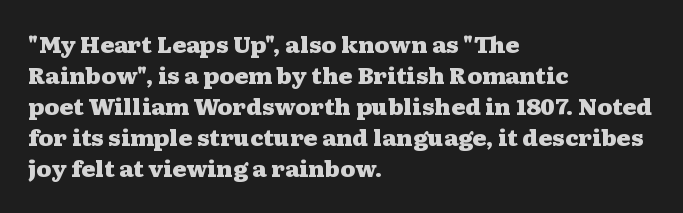
These lines keep a tight, regular rhythm from letter to letter. The typesetting leans heavy: a genuine bold. Line beginnings align vertically; line endings do not. If you drew a line through each stem, it would be perfectly vertical. Letters rest on an invisible, unmarked baseline.
